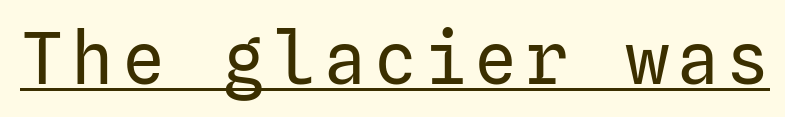
{"serif": "no", "italic": "no", "bold": "no", "weight": "regular", "width": "normal", "stroke_contrast": "low", "x_height": "medium", "underline": "yes", "glyph_px": 71}
